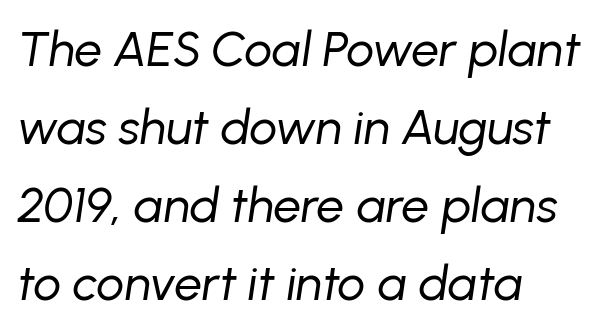
Q: Is the text bold? A: No.
Q: Is the text italic (slanted)? A: Yes, it leans right by about 8 degrees.
Q: Is the text underlined? A: No.
Q: How is the paragraph aligned? A: Left-aligned.
Q: Is the spacing between letters normal or unusually wide? A: Normal.
Q: Is the spacing between lines tight, normal or loose? A: Normal.
Q: Width (condensed, normal, or wide)? A: Normal.
Q: Stroke contrast? A: Low.
Q: x-height? A: Medium.
Q: Monospaced? A: No.
